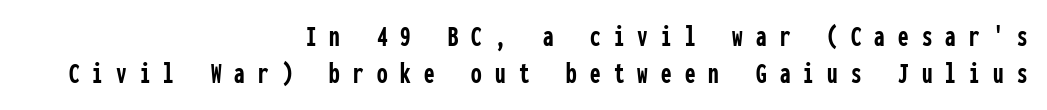
Tall strokes in this sample are plumb rather than angled. Descenders hang freely into open space. Check where the strokes stop: nothing finishes them off — pure sans. Tracking value appears strongly positive — letters spread wide. On the weight axis this lands at bold, roughly 700. A typesetter would call this monospace, since all characters share one set width.
